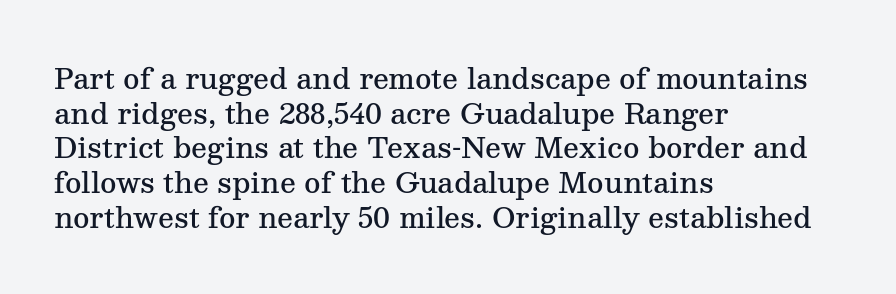
The image shows 28 px semibold serif type, upright; set left-aligned, line spacing 1.24x, normal letter spacing, not underlined; medium stroke contrast and a medium x-height.
